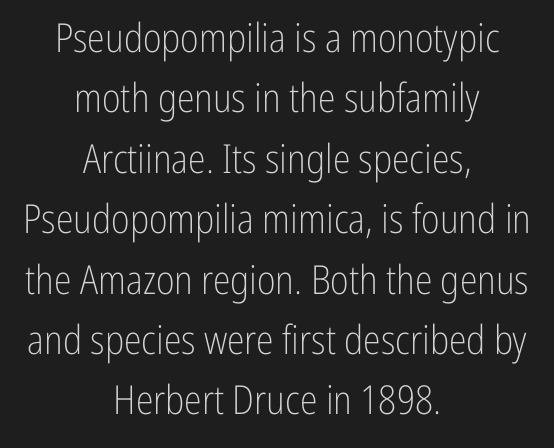
The image shows 40 px light, condensed sans-serif type, upright; set centered, normal line spacing (1.51x), normal letter spacing, not underlined; low stroke contrast and a medium x-height.
